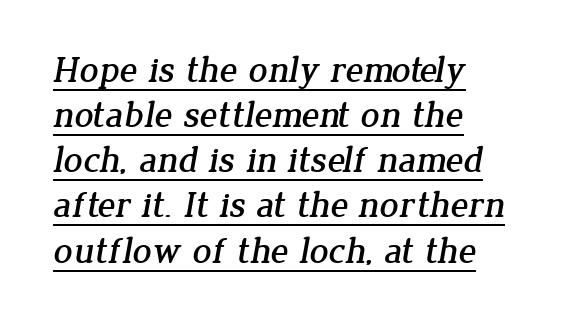
Q: Is the typeface a serif or a sans-serif typeface? A: Serif.
Q: Is the text underlined? A: Yes.
Q: How is the paragraph aligned? A: Left-aligned.
Q: Is the spacing between letters normal or unusually wide? A: Normal.
Q: Width (condensed, normal, or wide)? A: Normal.
Q: Stroke contrast? A: Low.
Q: x-height? A: Medium.
Q: Monospaced? A: No.
